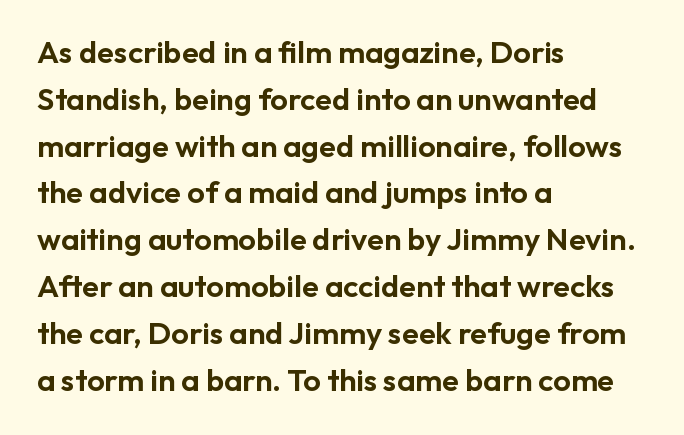
The image shows 31 px sans-serif type, upright; set left-aligned, normal line spacing (1.51x), normal letter spacing, not underlined; low stroke contrast and a medium x-height.
